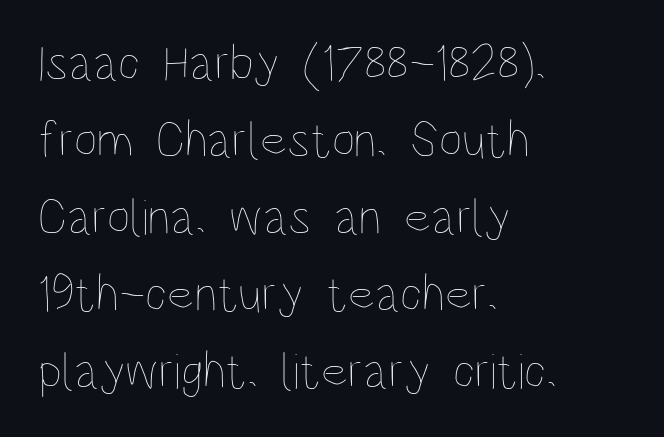
{"italic": "no", "bold": "no", "weight": "thin", "width": "condensed", "stroke_contrast": "low", "x_height": "large", "monospaced": "no", "underline": "no", "align": "left", "line_spacing": "normal", "line_spacing_ratio": 1.51, "letter_spacing": "normal", "letter_spacing_em": 0.0, "glyph_px": 51}
